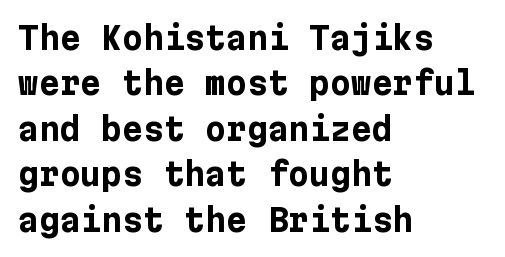
Q: Is the text bold? A: Yes.
Q: Is the text italic (slanted)? A: No, it is upright.
Q: Is the typeface a serif or a sans-serif typeface? A: Sans-serif.
Q: Is the text underlined? A: No.
Q: How is the paragraph aligned? A: Left-aligned.
Q: Is the spacing between letters normal or unusually wide? A: Normal.
Q: Is the spacing between lines tight, normal or loose? A: Normal.
Q: Width (condensed, normal, or wide)? A: Normal.
Q: Stroke contrast? A: Low.
Q: x-height? A: Medium.
